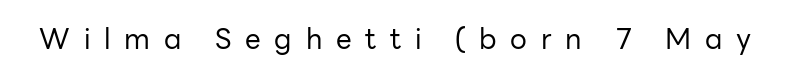
{"serif": "no", "italic": "no", "bold": "no", "weight": "regular", "width": "normal", "stroke_contrast": "low", "x_height": "medium", "monospaced": "no", "underline": "no", "letter_spacing": "wide", "letter_spacing_em": 0.49, "glyph_px": 28}
